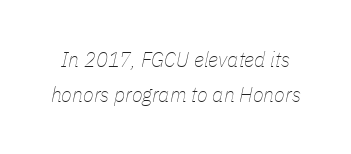
Q: Is the text bold? A: No.
Q: Is the text italic (slanted)? A: Yes, it leans right by about 11 degrees.
Q: Is the text underlined? A: No.
Q: Is the spacing between letters normal or unusually wide? A: Normal.
Q: Is the spacing between lines tight, normal or loose? A: Normal.
